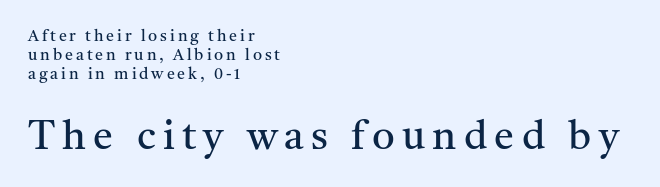
Plain, unruled lines of type. Ink coverage per letter is moderate at most. What kind of face is this? One with serifs. Tall strokes in this sample are plumb rather than angled.
